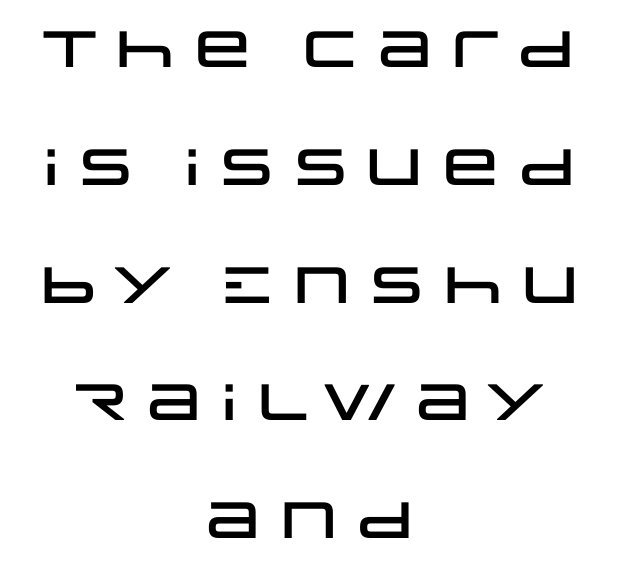
Q: Is the text italic (slanted)? A: No, it is upright.
Q: Is the typeface a serif or a sans-serif typeface? A: Sans-serif.
Q: Is the text underlined? A: No.
Q: How is the paragraph aligned? A: Centered.
Q: Is the spacing between letters normal or unusually wide? A: Normal.
Q: Is the spacing between lines tight, normal or loose? A: Loose.
Q: Width (condensed, normal, or wide)? A: Wide.
Q: Stroke contrast? A: Low.
Q: x-height? A: Large.
Q: Monospaced? A: No.
